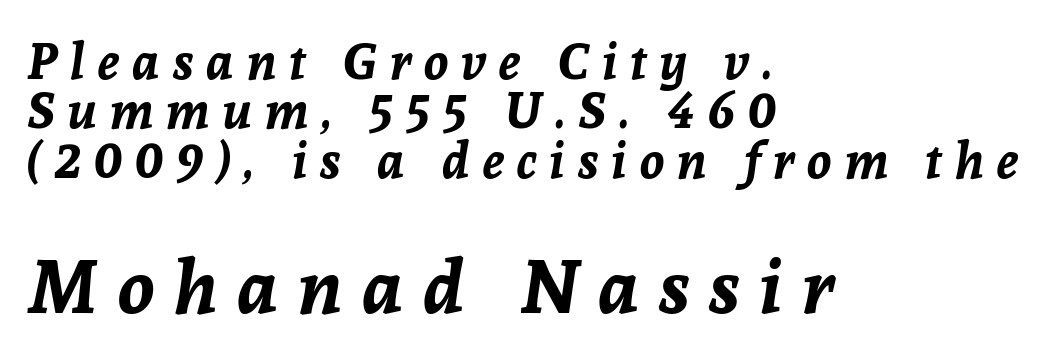
Underlining? Definitely not there. You could only call the tracking loose — the letters float apart. Thick stems and heavy bowls — unmistakably bold. Which of the two is more prominent by size? The second, at the bottom. You can tell it's italic because the verticals aren't actually vertical.
